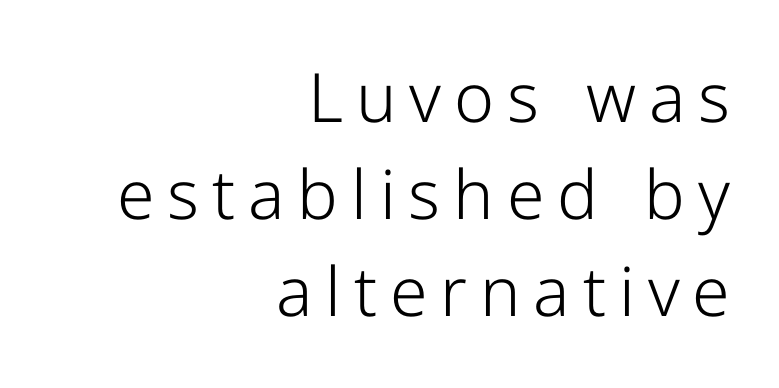
{"serif": "no", "italic": "no", "bold": "no", "weight": "light", "width": "normal", "stroke_contrast": "low", "x_height": "medium", "monospaced": "no", "underline": "no", "align": "right", "line_spacing": "normal", "line_spacing_ratio": 1.43, "glyph_px": 68}
